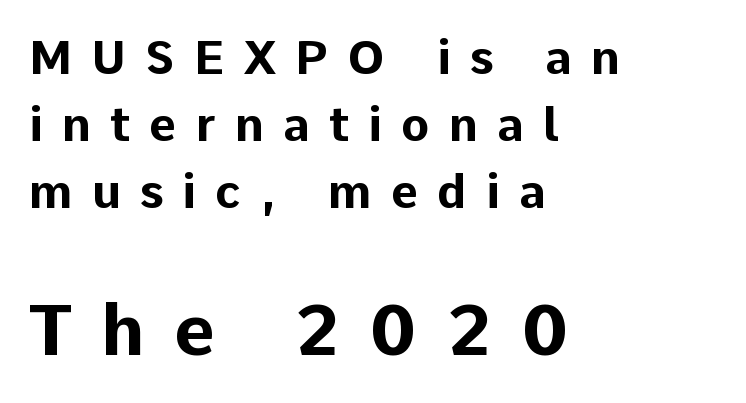
The image shows 71 px bold sans-serif type, upright; set left-aligned, normal line spacing (1.43x), unusually wide letter spacing (+0.41 em), not underlined; the second (bottom) block is 1.51x larger; low stroke contrast and a medium x-height.
